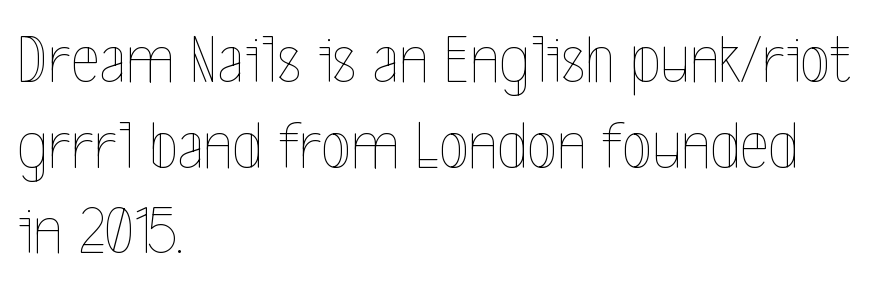
Stroke mass is kept to a normal reading level or below. Type without underlining. Think of a printed novel: that variable character pitch is what you see here. The type is set solid horizontally, with unmodified tracking.
